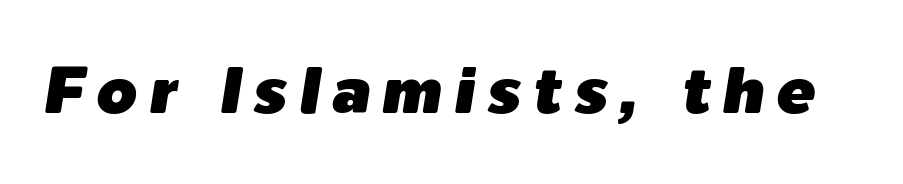
The image shows 65 px text type, italic (leaning right); set not underlined; low stroke contrast and a medium x-height.
